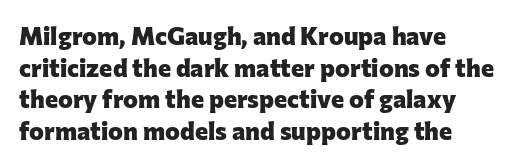
{"italic": "no", "bold": "yes", "underline": "no", "align": "left", "line_spacing": "normal", "line_spacing_ratio": 1.27, "letter_spacing": "normal", "letter_spacing_em": 0.0, "glyph_px": 25}
